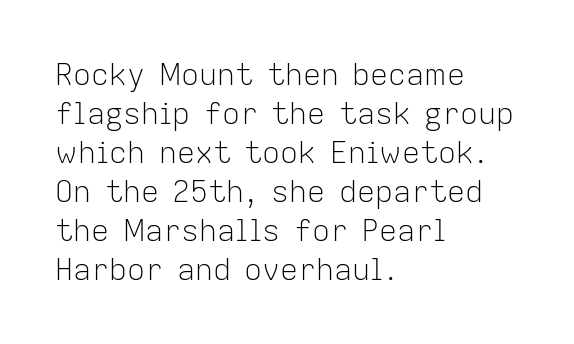
Q: Is the text bold? A: No.
Q: Is the text italic (slanted)? A: No, it is upright.
Q: Is the typeface a serif or a sans-serif typeface? A: Sans-serif.
Q: Is the text underlined? A: No.
Q: How is the paragraph aligned? A: Left-aligned.
Q: Is the spacing between letters normal or unusually wide? A: Normal.
Q: Is the spacing between lines tight, normal or loose? A: Normal.
Q: Width (condensed, normal, or wide)? A: Normal.
Q: Stroke contrast? A: Low.
Q: x-height? A: Medium.
Q: Monospaced? A: No.
